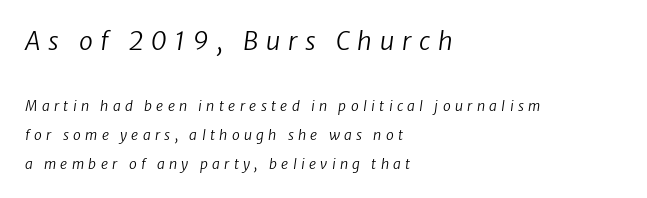
The image shows 25 px text type, italic (leaning right); set left-aligned, loose line spacing (2.07x), unusually wide letter spacing (+0.31 em), not underlined; the first (top) block is 1.79x larger.
